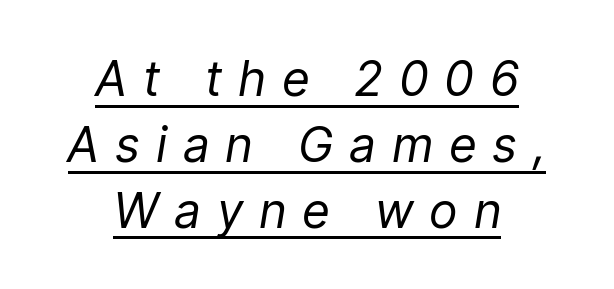
The image shows 48 px regular-weight, condensed type, italic (leaning right); set centered, normal line spacing (1.37x), unusually wide letter spacing (+0.37 em), underlined; low stroke contrast and a medium x-height.
